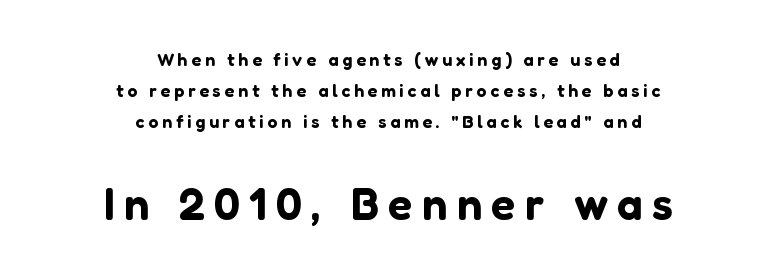
Q: Is the text italic (slanted)? A: No, it is upright.
Q: Is the typeface a serif or a sans-serif typeface? A: Sans-serif.
Q: Is the text underlined? A: No.
Q: How is the paragraph aligned? A: Centered.
Q: Is the spacing between letters normal or unusually wide? A: Unusually wide.
Q: Which block of text is set in a larger size, the first (top) or the second (bottom)? A: The second (bottom) one.
Q: Width (condensed, normal, or wide)? A: Normal.
Q: Stroke contrast? A: Low.
Q: x-height? A: Medium.
Q: Monospaced? A: No.
